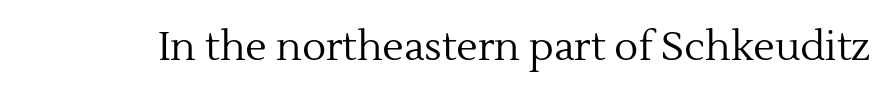
Q: Is the text bold? A: No.
Q: Is the text italic (slanted)? A: No, it is upright.
Q: Is the typeface a serif or a sans-serif typeface? A: Serif.
Q: Is the text underlined? A: No.
Q: Is the spacing between letters normal or unusually wide? A: Normal.
Q: Width (condensed, normal, or wide)? A: Normal.
Q: x-height? A: Medium.
Q: Monospaced? A: No.
